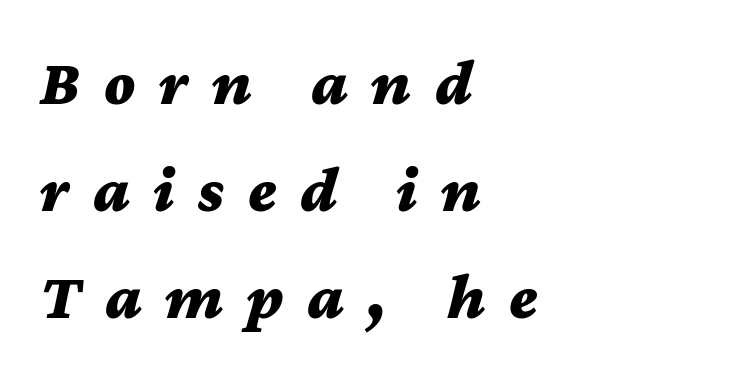
Q: Is the text bold? A: Yes.
Q: Is the text italic (slanted)? A: Yes, it leans right by about 12 degrees.
Q: Is the text underlined? A: No.
Q: How is the paragraph aligned? A: Left-aligned.
Q: Is the spacing between letters normal or unusually wide? A: Unusually wide.
Q: Is the spacing between lines tight, normal or loose? A: Normal.
Q: Width (condensed, normal, or wide)? A: Wide.
Q: Stroke contrast? A: Medium.
Q: x-height? A: Medium.
Q: Monospaced? A: No.
